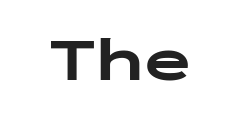
{"serif": "no", "italic": "no", "bold": "yes", "weight": "bold", "width": "wide", "stroke_contrast": "low", "x_height": "medium", "monospaced": "yes", "underline": "no", "align": "center", "letter_spacing": "normal", "letter_spacing_em": 0.0, "glyph_px": 63}
